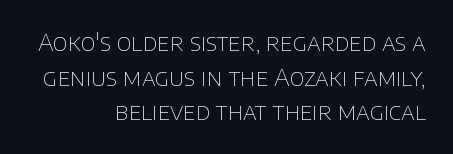
The image shows 23 px text type, upright; set right-aligned, normal line spacing (1.51x), normal letter spacing, not underlined.
